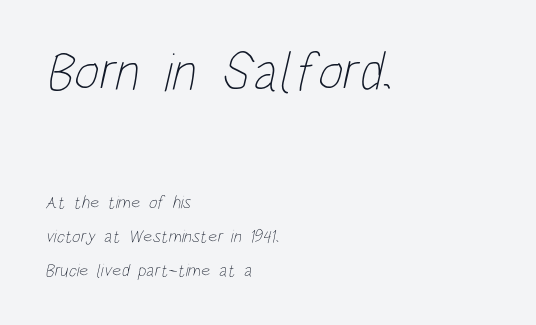
{"bold": "no", "weight": "thin", "width": "condensed", "stroke_contrast": "low", "x_height": "large", "monospaced": "no", "underline": "no", "align": "left", "line_spacing_ratio": 1.89, "letter_spacing": "normal", "letter_spacing_em": 0.0, "larger_block": "first", "size_ratio": 3.06, "glyph_px": 55}
